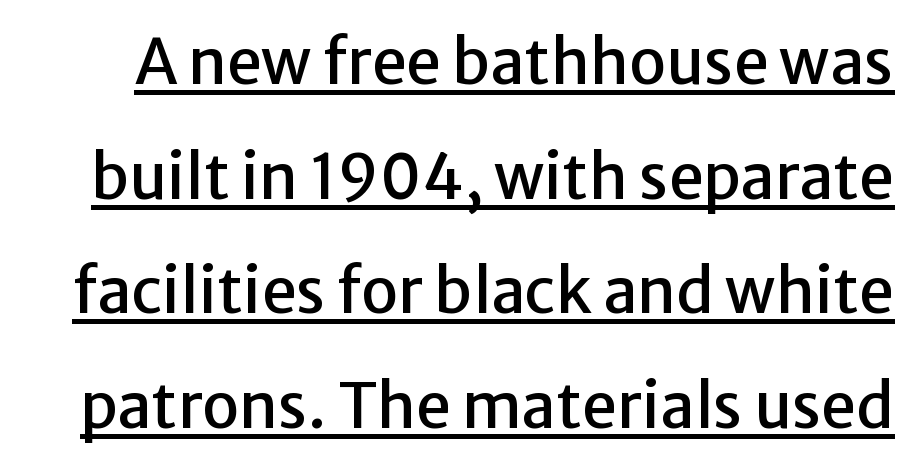
Proportional: the letters do not fall into vertical columns. The axis of the letterforms is exactly vertical. The horizontal fit of the characters is conventional and even. Every word sits above its own underline. The glyphs in this specimen are sans serif.
